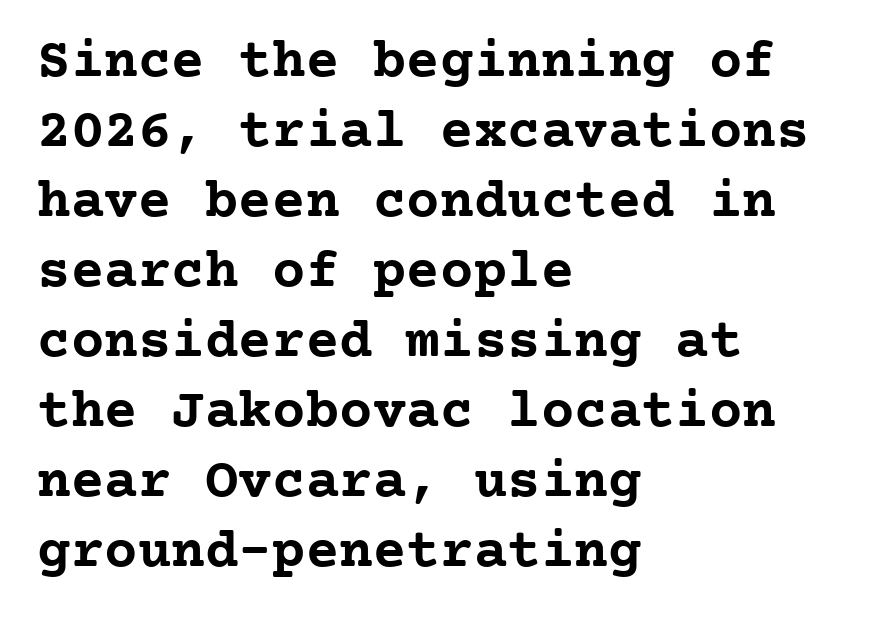
The image shows 56 px semibold serif type, upright, monospaced; set left-aligned, normal line spacing (1.25x), normal letter spacing, not underlined; low stroke contrast and a medium x-height.
